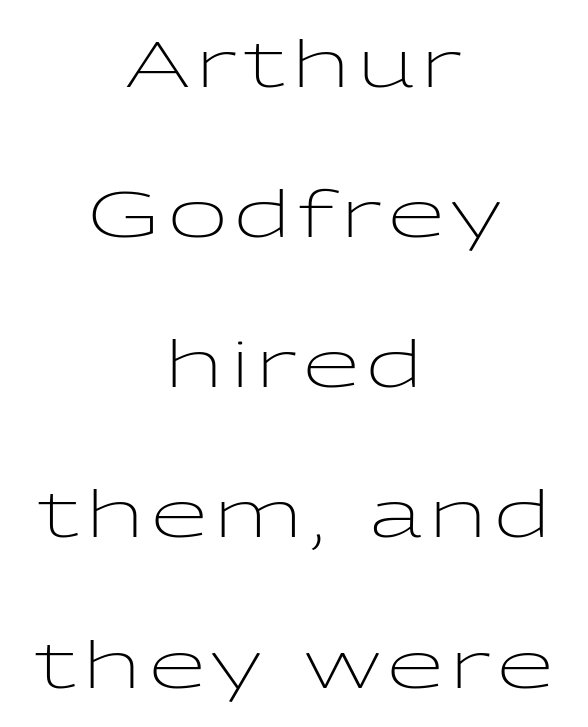
{"serif": "no", "italic": "no", "bold": "no", "weight": "light", "width": "wide", "stroke_contrast": "low", "x_height": "medium", "monospaced": "no", "underline": "no", "align": "center", "line_spacing": "loose", "line_spacing_ratio": 2.31, "glyph_px": 65}
